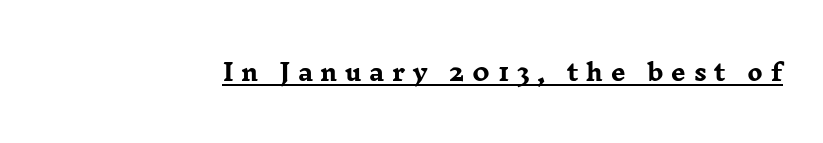
The image shows 23 px bold type, upright; set unusually wide letter spacing (+0.33 em), underlined.
